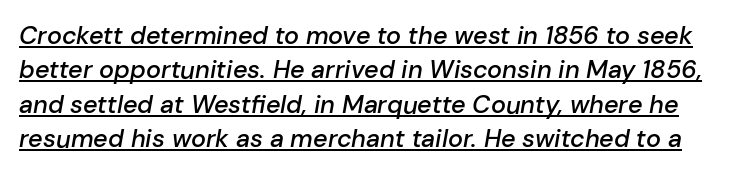
The image shows 25 px text type, italic (leaning right); set normal line spacing (1.38x), normal letter spacing, underlined.
